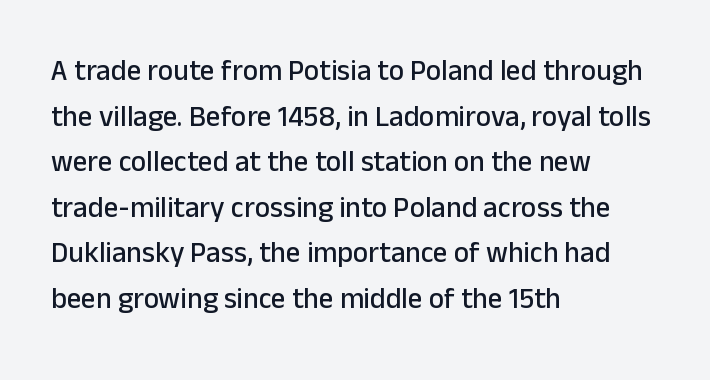
{"serif": "no", "italic": "no", "width": "normal", "stroke_contrast": "low", "x_height": "medium", "monospaced": "no", "underline": "no", "align": "left", "line_spacing": "normal", "line_spacing_ratio": 1.57, "letter_spacing": "normal", "letter_spacing_em": 0.0, "glyph_px": 29}
